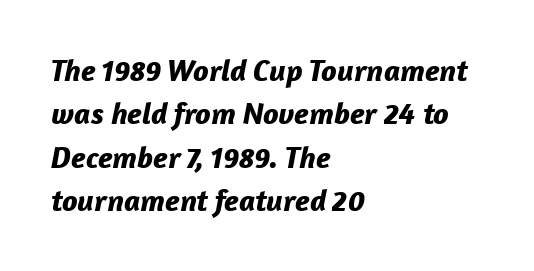
Heavy, bold letterforms. Glyph-to-glyph distance matches everyday printed text. Would a proofreader flag this as italicized? Yes. Note the varied advance widths — an 'i' is clearly narrower than an 'm'. The paragraph has a hard left edge and a soft right edge.
